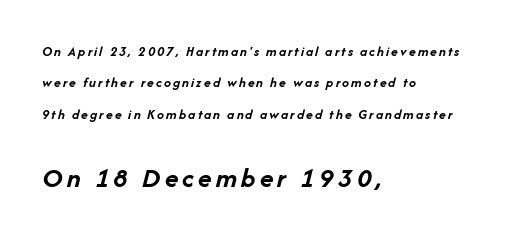
Horizontal bands of white between lines are thick stripes. Is the lower block the larger one? Yes — the lower block carries the bigger type. The whole block is typeset with a tilt. These lines are set flush left with a ragged right edge. Note the varied advance widths — an 'i' is clearly narrower than an 'm'. The words here are not underlined.
